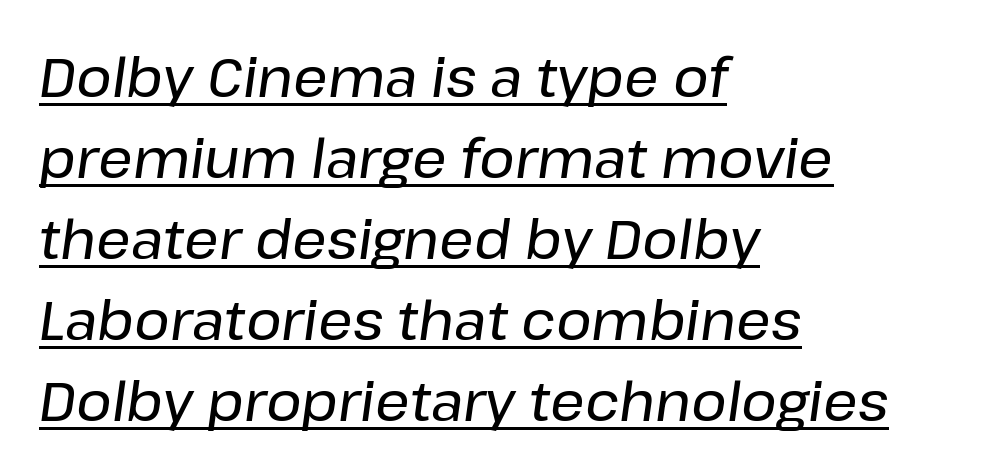
The image shows 54 px text type, italic (leaning right); set left-aligned, normal line spacing (1.5x), normal letter spacing, underlined; low stroke contrast and a medium x-height.
